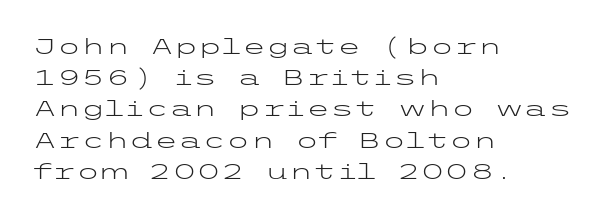
{"italic": "no", "bold": "no", "underline": "no", "align": "left", "line_spacing": "normal", "line_spacing_ratio": 1.42, "letter_spacing": "normal", "letter_spacing_em": 0.0, "glyph_px": 22}
